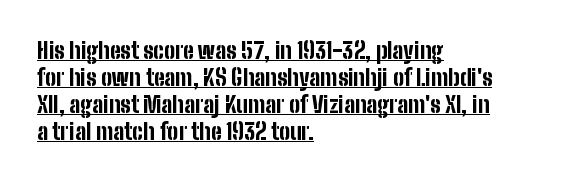
Q: Is the text bold? A: Yes.
Q: Is the text italic (slanted)? A: No, it is upright.
Q: Is the text underlined? A: Yes.
Q: How is the paragraph aligned? A: Left-aligned.
Q: Is the spacing between letters normal or unusually wide? A: Normal.
